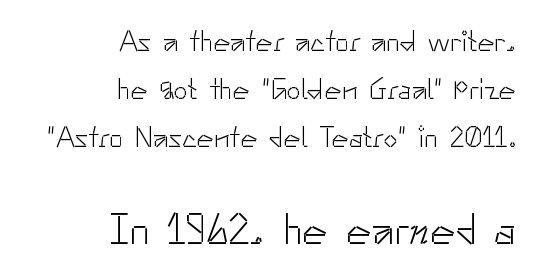
Q: Is the text bold? A: No.
Q: Is the text italic (slanted)? A: No, it is upright.
Q: Is the typeface a serif or a sans-serif typeface? A: Sans-serif.
Q: Is the text underlined? A: No.
Q: How is the paragraph aligned? A: Right-aligned.
Q: Is the spacing between letters normal or unusually wide? A: Normal.
Q: Is the spacing between lines tight, normal or loose? A: Normal.
Q: Which block of text is set in a larger size, the first (top) or the second (bottom)? A: The second (bottom) one.
Q: Width (condensed, normal, or wide)? A: Normal.
Q: Stroke contrast? A: Low.
Q: x-height? A: Small.
Q: Monospaced? A: No.
